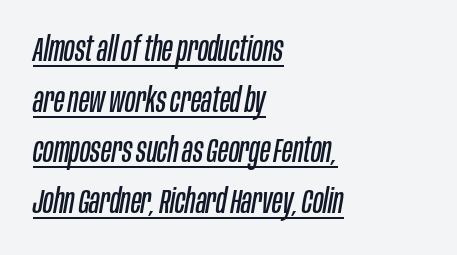
Q: Is the text bold? A: No.
Q: Is the text italic (slanted)? A: Yes, it leans right by about 10 degrees.
Q: Is the text underlined? A: Yes.
Q: How is the paragraph aligned? A: Left-aligned.
Q: Is the spacing between letters normal or unusually wide? A: Normal.
Q: Is the spacing between lines tight, normal or loose? A: Normal.
Q: Width (condensed, normal, or wide)? A: Condensed.
Q: Stroke contrast? A: Low.
Q: x-height? A: Large.
Q: Monospaced? A: No.
